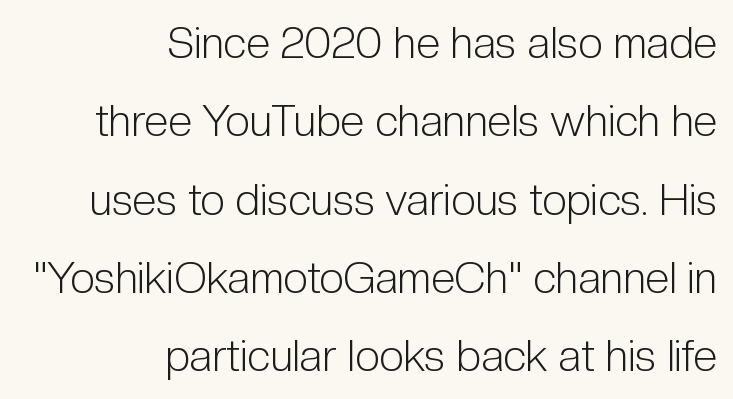
Q: Is the text bold? A: No.
Q: Is the text italic (slanted)? A: No, it is upright.
Q: Is the typeface a serif or a sans-serif typeface? A: Sans-serif.
Q: Is the text underlined? A: No.
Q: How is the paragraph aligned? A: Right-aligned.
Q: Is the spacing between letters normal or unusually wide? A: Normal.
Q: Width (condensed, normal, or wide)? A: Condensed.
Q: Stroke contrast? A: Low.
Q: x-height? A: Medium.
Q: Monospaced? A: No.
